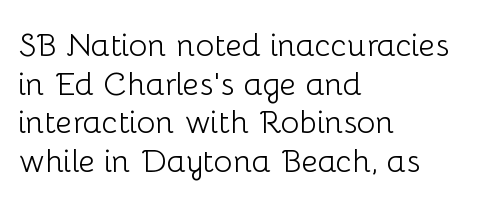
{"serif": "no", "italic": "no", "bold": "no", "weight": "light", "width": "normal", "stroke_contrast": "low", "x_height": "medium", "monospaced": "no", "underline": "no", "align": "left", "line_spacing_ratio": 1.21, "letter_spacing": "normal", "letter_spacing_em": 0.0, "glyph_px": 32}
